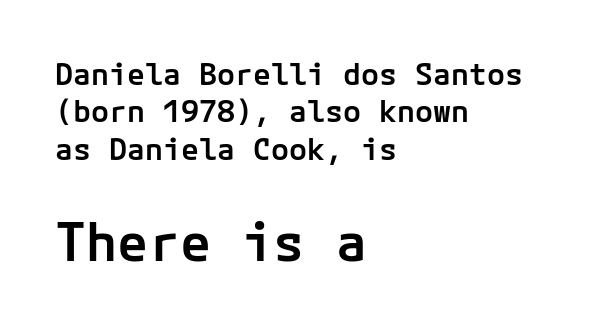
{"serif": "no", "italic": "no", "bold": "semi", "weight": "semibold", "width": "normal", "stroke_contrast": "low", "x_height": "medium", "underline": "no", "align": "left", "line_spacing": "normal", "line_spacing_ratio": 1.25, "letter_spacing": "normal", "letter_spacing_em": 0.0, "larger_block": "second", "size_ratio": 1.73, "glyph_px": 52}
